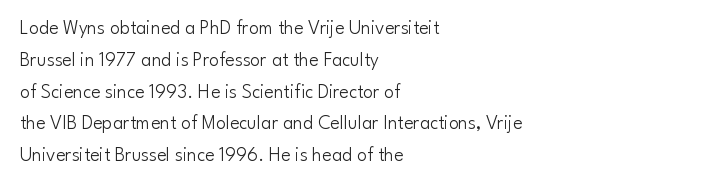
{"italic": "no", "bold": "no", "underline": "no", "align": "left", "line_spacing": "normal", "line_spacing_ratio": 1.59, "letter_spacing": "normal", "letter_spacing_em": 0.0, "glyph_px": 20}
